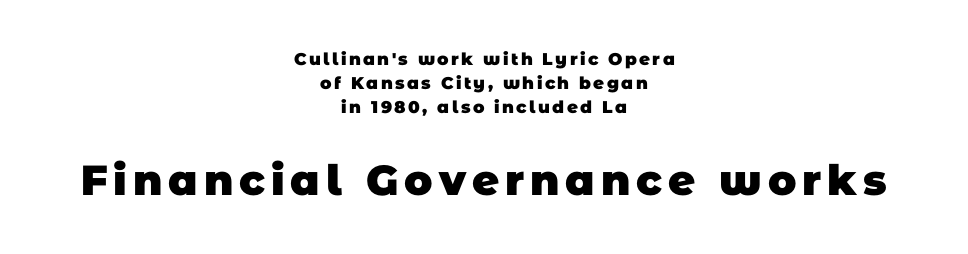
{"serif": "no", "bold": "yes", "weight": "heavy", "width": "normal", "stroke_contrast": "low", "x_height": "large", "monospaced": "no", "underline": "no", "align": "center", "line_spacing": "normal", "line_spacing_ratio": 1.41, "larger_block": "second", "size_ratio": 2.47, "glyph_px": 42}
